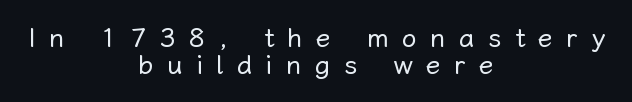
Line starts and ends both wander, symmetrically. A bare baseline throughout the passage. Short note: letters widely spaced. The specimen reads as upright at a glance.
